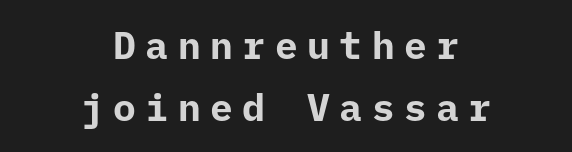
Looks like terminal output: every glyph gets an equal slot. The passage is arranged like a title page — every line centered. The designer went with a sans here, leaving each stem footless. Summary of weight: heavy, a full bold. The baseline area is clear.
